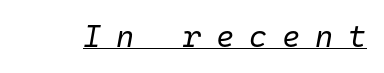
{"italic": "yes", "lean": "right", "slant_degrees": 10, "bold": "no", "weight": "regular", "width": "normal", "stroke_contrast": "low", "x_height": "medium", "monospaced": "yes", "underline": "yes", "letter_spacing": "wide", "letter_spacing_em": 0.48, "glyph_px": 31}
